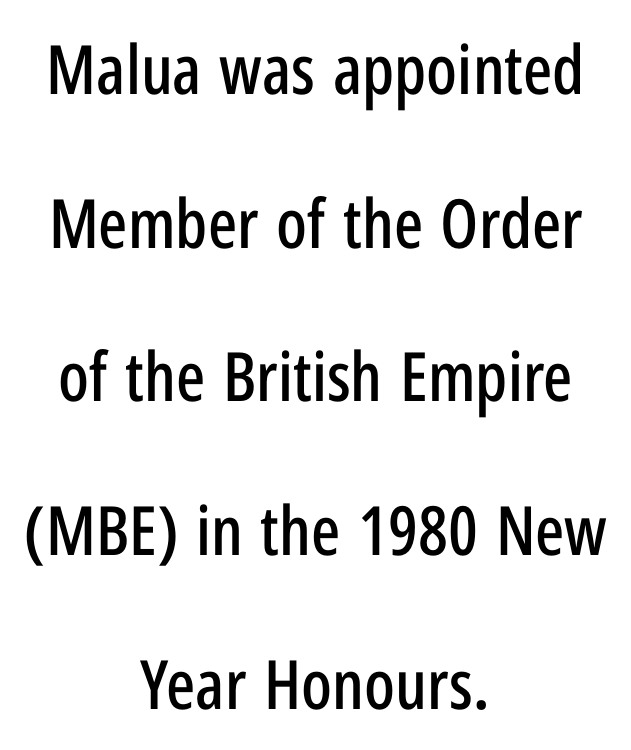
Q: Is the text italic (slanted)? A: No, it is upright.
Q: Is the typeface a serif or a sans-serif typeface? A: Sans-serif.
Q: Is the text underlined? A: No.
Q: How is the paragraph aligned? A: Centered.
Q: Is the spacing between letters normal or unusually wide? A: Normal.
Q: Is the spacing between lines tight, normal or loose? A: Loose.
Q: Width (condensed, normal, or wide)? A: Condensed.
Q: Stroke contrast? A: Low.
Q: x-height? A: Medium.
Q: Monospaced? A: No.
